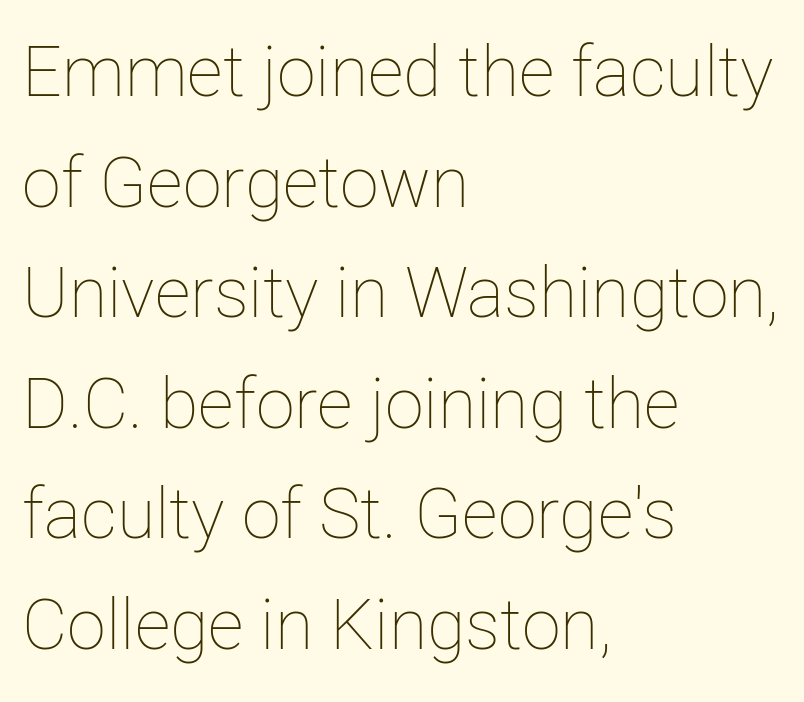
{"italic": "no", "bold": "no", "weight": "thin", "width": "normal", "stroke_contrast": "low", "x_height": "medium", "monospaced": "no", "underline": "no", "align": "left", "line_spacing": "normal", "line_spacing_ratio": 1.58, "letter_spacing": "normal", "letter_spacing_em": 0.0, "glyph_px": 70}
